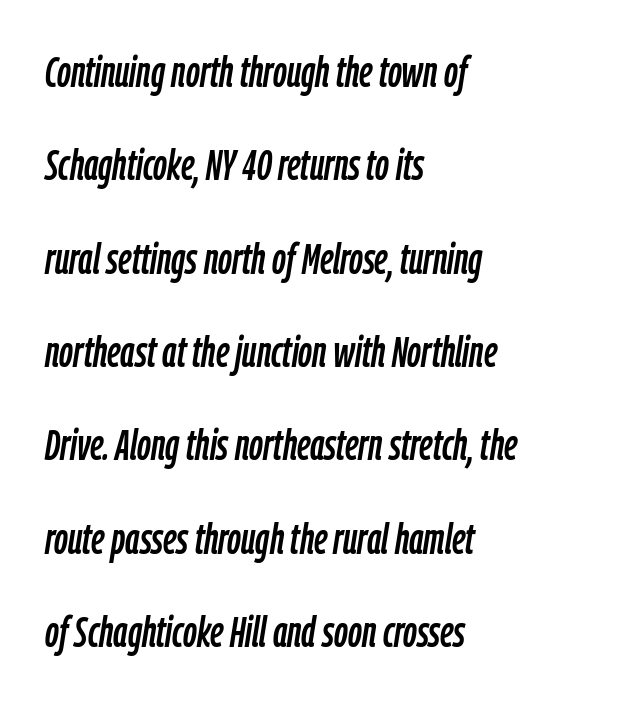
Q: Is the text italic (slanted)? A: Yes, it leans right by about 9 degrees.
Q: Is the text underlined? A: No.
Q: How is the paragraph aligned? A: Left-aligned.
Q: Is the spacing between letters normal or unusually wide? A: Normal.
Q: Is the spacing between lines tight, normal or loose? A: Loose.
Q: Width (condensed, normal, or wide)? A: Condensed.
Q: Stroke contrast? A: Low.
Q: x-height? A: Medium.
Q: Monospaced? A: No.
